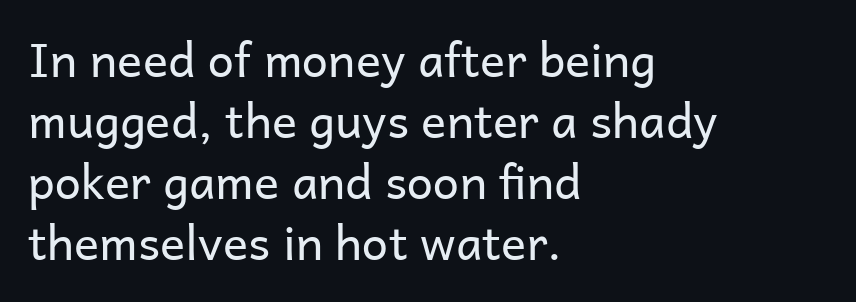
The image shows 47 px regular-weight sans-serif type, upright; set left-aligned, normal line spacing (1.3x), normal letter spacing, not underlined; low stroke contrast and a medium x-height.
